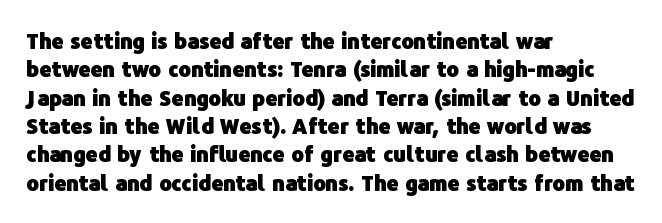
Q: Is the text bold? A: Yes.
Q: Is the text italic (slanted)? A: No, it is upright.
Q: Is the text underlined? A: No.
Q: How is the paragraph aligned? A: Left-aligned.
Q: Is the spacing between letters normal or unusually wide? A: Normal.
Q: Is the spacing between lines tight, normal or loose? A: Normal.
